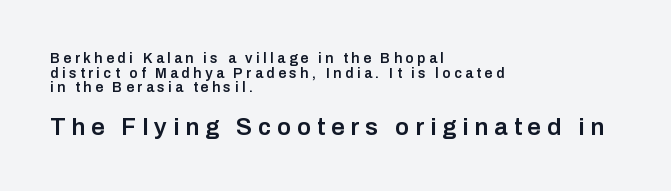
The second block has been scaled up relative to the first. Typesetter's note: demi weight, one step under bold. Just letters on the line, the space beneath them empty. Line starts are locked; line ends wander. Glyph-to-glyph distance is far greater than everyday printed text. The letters stand upright; this is a roman face.
